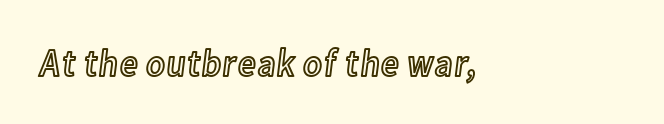
The image shows 39 px condensed type; set left-aligned, normal letter spacing, not underlined; a medium x-height.
